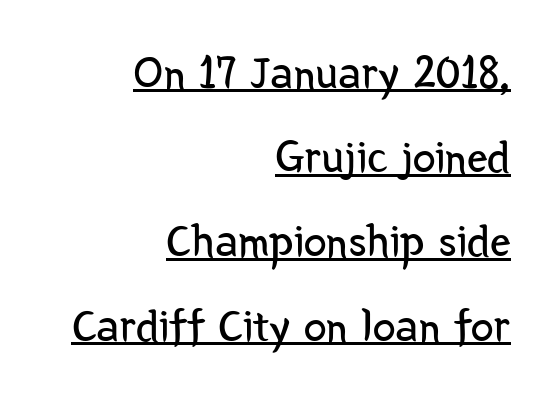
{"serif": "no", "italic": "no", "bold": "no", "weight": "regular", "width": "condensed", "stroke_contrast": "low", "x_height": "medium", "monospaced": "no", "underline": "yes", "align": "right", "line_spacing_ratio": 1.83, "letter_spacing": "normal", "letter_spacing_em": 0.0, "glyph_px": 46}
